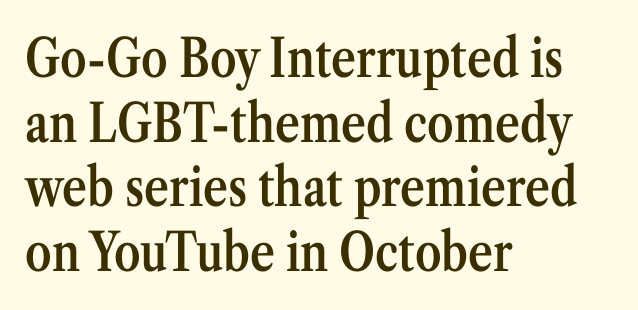
Q: Is the text bold? A: Semi-bold.
Q: Is the text italic (slanted)? A: No, it is upright.
Q: Is the typeface a serif or a sans-serif typeface? A: Serif.
Q: Is the text underlined? A: No.
Q: How is the paragraph aligned? A: Left-aligned.
Q: Is the spacing between letters normal or unusually wide? A: Normal.
Q: Width (condensed, normal, or wide)? A: Condensed.
Q: Stroke contrast? A: Medium.
Q: x-height? A: Medium.
Q: Monospaced? A: No.
